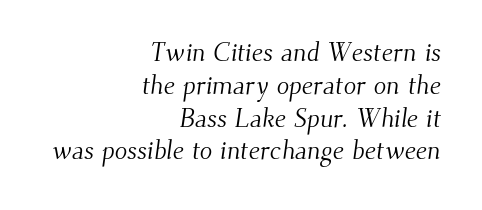
The image shows 26 px text type; set right-aligned, normal line spacing (1.26x), normal letter spacing, not underlined.
